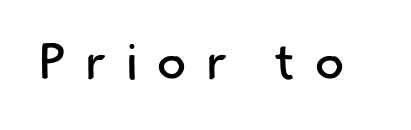
The image shows 51 px regular-weight sans-serif type; set unusually wide letter spacing (+0.36 em), not underlined; low stroke contrast and a small x-height.
